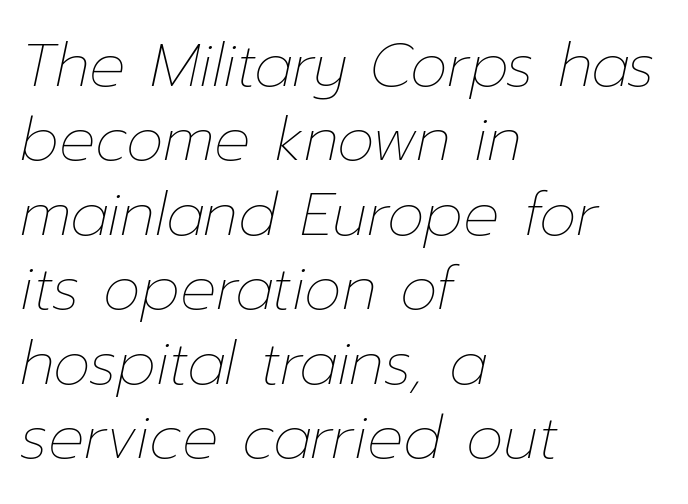
The passage shown is not bold in any degree. This sample uses an oblique cut, with every glyph tilted off the vertical. The strip under each line holds only bare page. Letter spacing: default. Compared with a centered layout, this one pins lines to the left instead. Here the designer chose a conventional face with non-uniform glyph widths.
